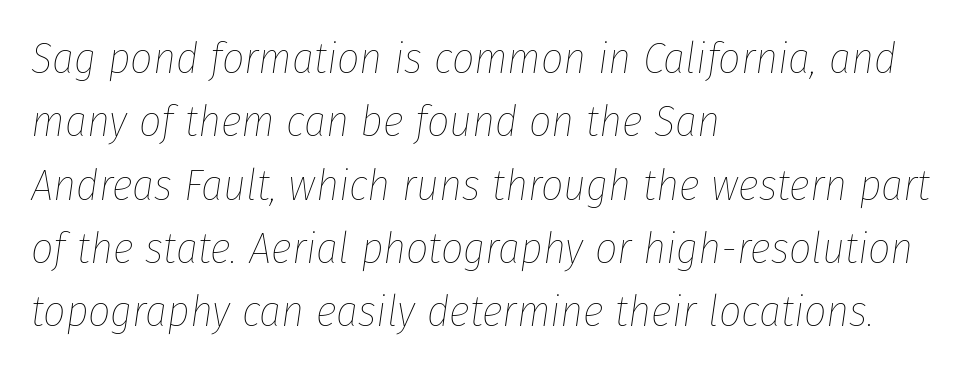
The space between consecutive lines is moderate. Observe the ordinary spacing: letters are neighbours, not strangers. The characters are drawn with everyday or finer stroke widths. This is oblique type, the kind used for emphasis or titles. Check under the words: just untouched page. You could not count columns in this text — the font is proportionally spaced.
